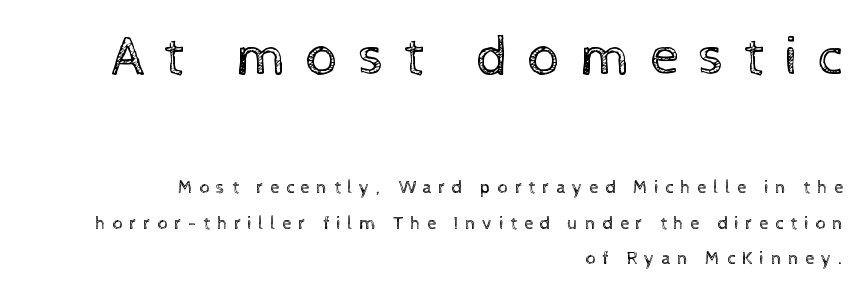
Designer's note — italics off, roman on. Summary of weight: not heavy and not bold. The passage shown begins with its larger block and ends with its smaller one. Inter-character spacing is expanded well beyond the font's built-in metrics. If you drew a ruler down the right edge, every line would touch it.
